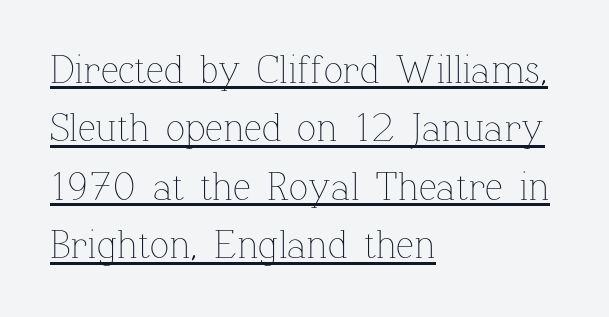
The image shows 40 px thin type, upright; set left-aligned, normal line spacing (1.46x), normal letter spacing, underlined; low stroke contrast and a medium x-height.
